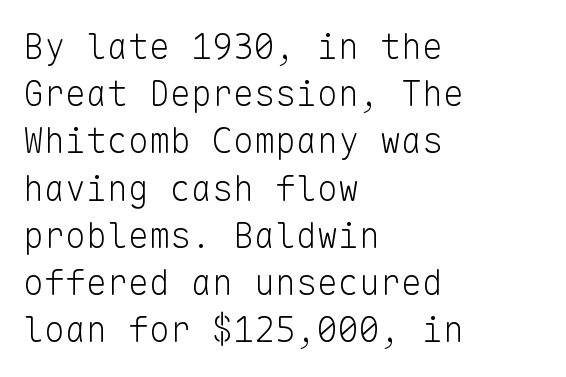
The image shows 35 px light sans-serif type, upright, monospaced; set left-aligned, normal line spacing (1.35x), normal letter spacing, not underlined; low stroke contrast and a medium x-height.
